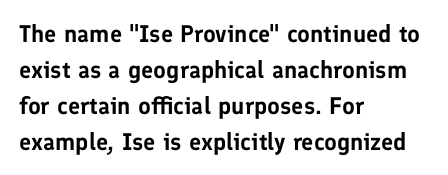
{"italic": "no", "underline": "no", "align": "left", "line_spacing": "normal", "line_spacing_ratio": 1.5, "letter_spacing": "normal", "letter_spacing_em": 0.0, "glyph_px": 24}
